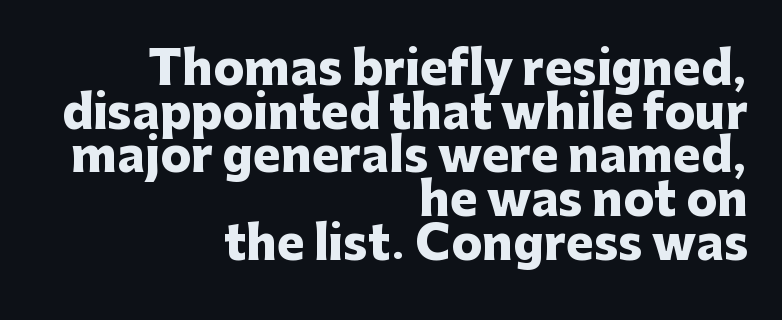
Q: Is the text bold? A: Yes.
Q: Is the text italic (slanted)? A: No, it is upright.
Q: Is the typeface a serif or a sans-serif typeface? A: Sans-serif.
Q: Is the text underlined? A: No.
Q: How is the paragraph aligned? A: Right-aligned.
Q: Is the spacing between letters normal or unusually wide? A: Normal.
Q: Is the spacing between lines tight, normal or loose? A: Tight.
Q: Width (condensed, normal, or wide)? A: Normal.
Q: Stroke contrast? A: Low.
Q: x-height? A: Medium.
Q: Monospaced? A: No.
